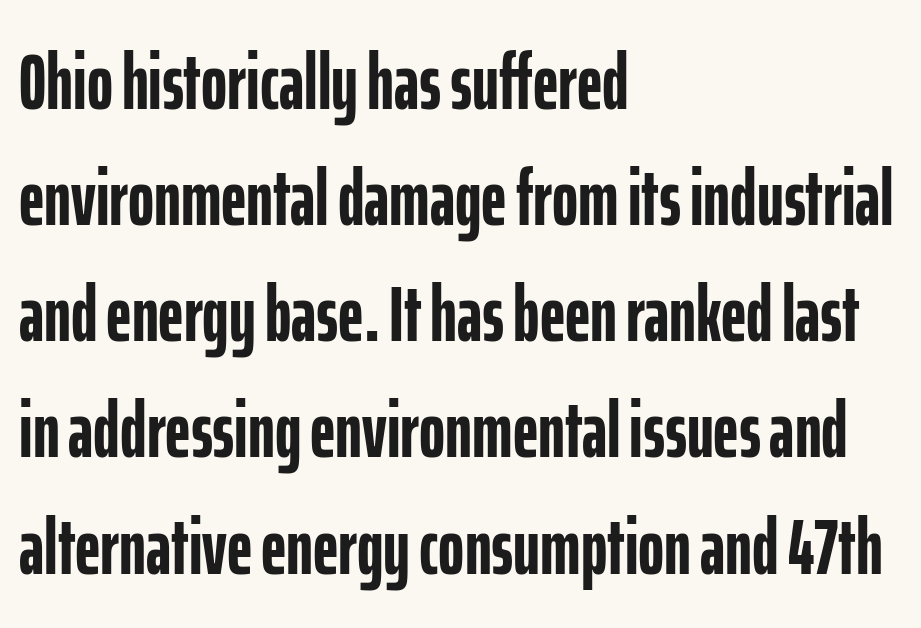
Q: Is the text bold? A: Yes.
Q: Is the text italic (slanted)? A: No, it is upright.
Q: Is the typeface a serif or a sans-serif typeface? A: Sans-serif.
Q: Is the text underlined? A: No.
Q: How is the paragraph aligned? A: Left-aligned.
Q: Is the spacing between letters normal or unusually wide? A: Normal.
Q: Is the spacing between lines tight, normal or loose? A: Normal.
Q: Width (condensed, normal, or wide)? A: Condensed.
Q: Stroke contrast? A: Low.
Q: x-height? A: Medium.
Q: Monospaced? A: No.
